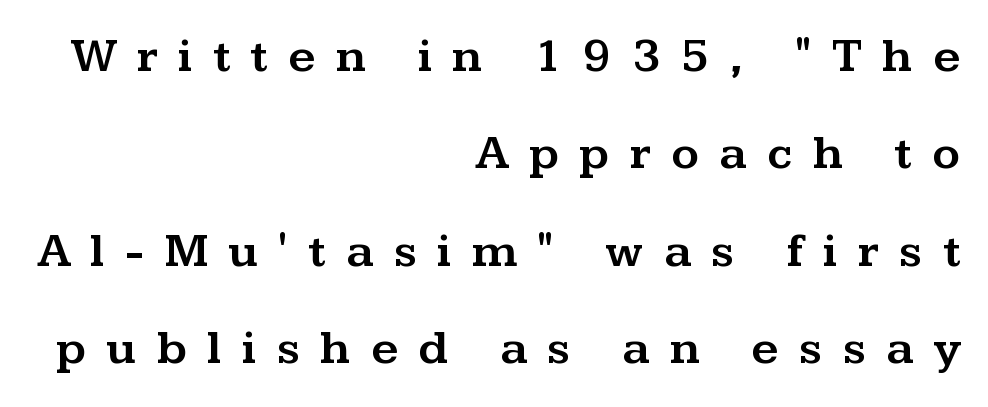
These lines were composed using upright roman letters. Anything drawn beneath the words? Only blank space. Short and long lines alike share a common ending point at right. The line-height multiplier appears high, well above default. This is serif lettering, the kind often seen in printed books.
